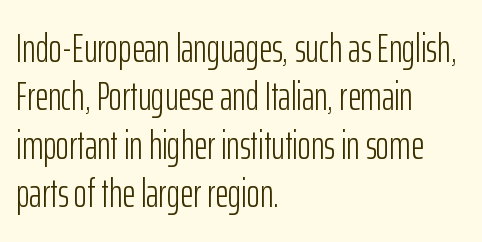
Q: Is the text bold? A: No.
Q: Is the text italic (slanted)? A: No, it is upright.
Q: Is the typeface a serif or a sans-serif typeface? A: Sans-serif.
Q: Is the text underlined? A: No.
Q: How is the paragraph aligned? A: Left-aligned.
Q: Is the spacing between letters normal or unusually wide? A: Normal.
Q: Width (condensed, normal, or wide)? A: Condensed.
Q: Stroke contrast? A: Low.
Q: x-height? A: Medium.
Q: Monospaced? A: No.
